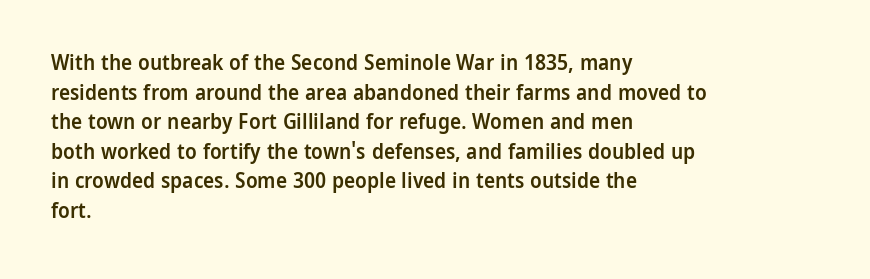
The image shows 21 px text type, upright; set left-aligned, normal line spacing (1.41x), normal letter spacing, not underlined.
